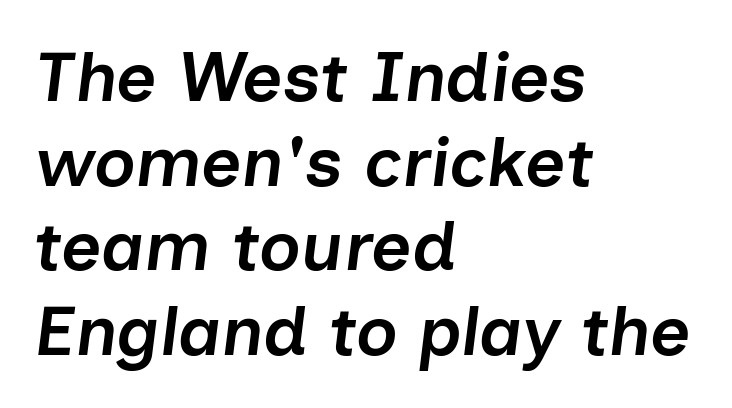
{"italic": "yes", "lean": "right", "slant_degrees": 7, "bold": "semi", "weight": "semibold", "width": "normal", "stroke_contrast": "low", "x_height": "medium", "monospaced": "no", "underline": "no", "align": "left", "line_spacing_ratio": 1.21, "letter_spacing": "normal", "letter_spacing_em": 0.0, "glyph_px": 70}
